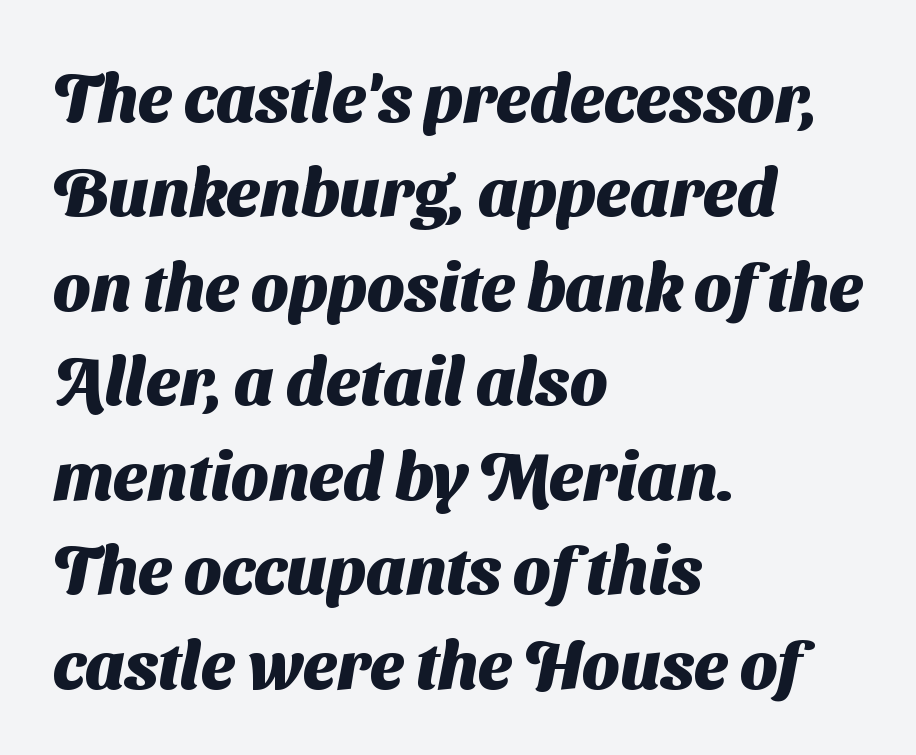
The image shows 67 px heavy sans-serif type; set left-aligned, normal line spacing (1.41x), normal letter spacing, not underlined; medium stroke contrast and a medium x-height.
